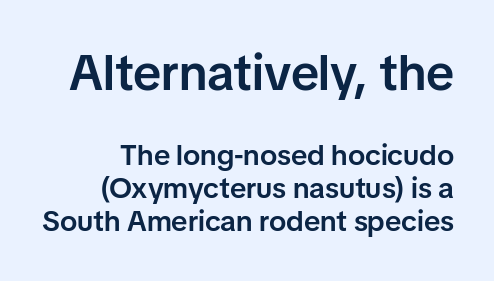
The image shows 50 px semibold sans-serif type, upright; set tight line spacing (1.13x), normal letter spacing, not underlined; the first (top) block is 1.72x larger; low stroke contrast and a medium x-height.
